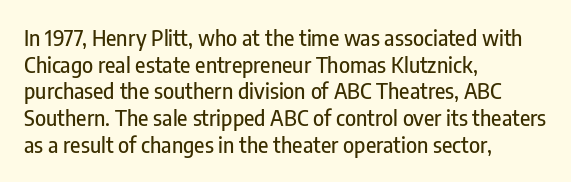
{"italic": "no", "underline": "no", "align": "left", "line_spacing": "normal", "line_spacing_ratio": 1.27, "letter_spacing": "normal", "letter_spacing_em": 0.0, "glyph_px": 21}
